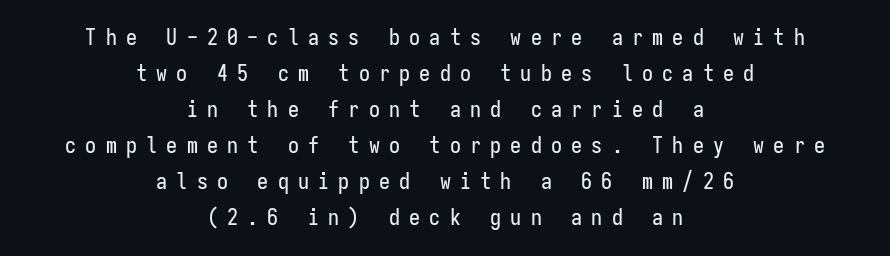
Q: Is the text italic (slanted)? A: No, it is upright.
Q: Is the text underlined? A: No.
Q: How is the paragraph aligned? A: Centered.
Q: Is the spacing between letters normal or unusually wide? A: Unusually wide.
Q: Is the spacing between lines tight, normal or loose? A: Normal.
